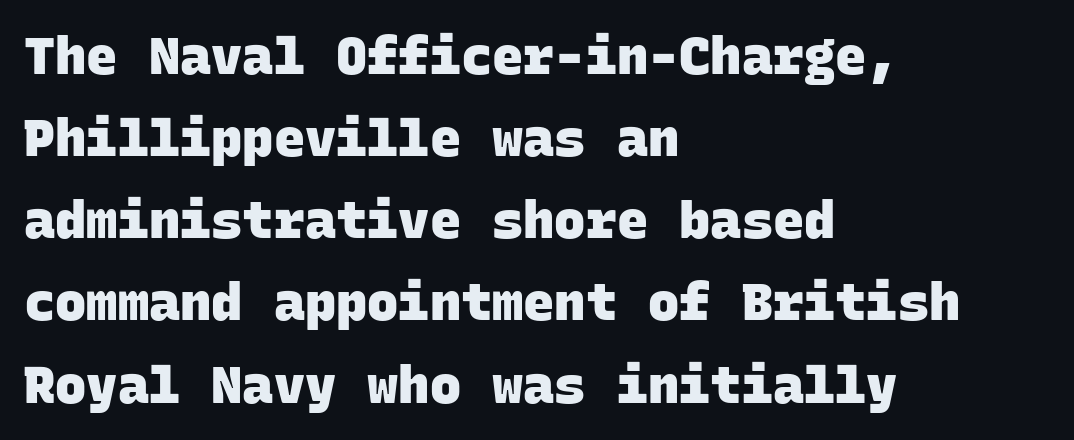
Q: Is the text bold? A: Yes.
Q: Is the typeface a serif or a sans-serif typeface? A: Sans-serif.
Q: Is the text underlined? A: No.
Q: How is the paragraph aligned? A: Left-aligned.
Q: Is the spacing between letters normal or unusually wide? A: Normal.
Q: Is the spacing between lines tight, normal or loose? A: Normal.
Q: Width (condensed, normal, or wide)? A: Normal.
Q: Stroke contrast? A: Low.
Q: x-height? A: Large.
Q: Monospaced? A: Yes.
